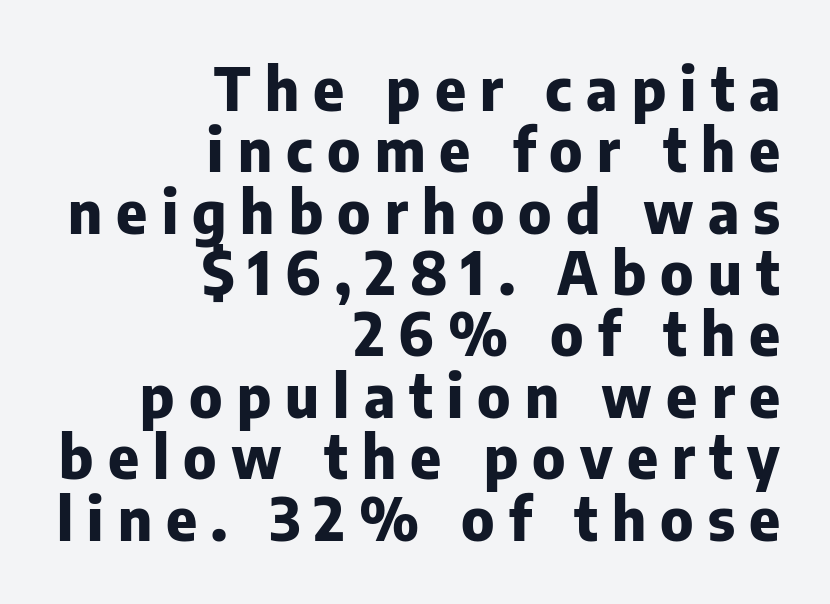
Tightly led — the rows are bunched. The letters stand straight up with perfectly vertical stems. You could only call the tracking loose — the letters float apart. A typesetter would call this proportional, since set widths differ per character. The strokes are fattened all the way to bold.
